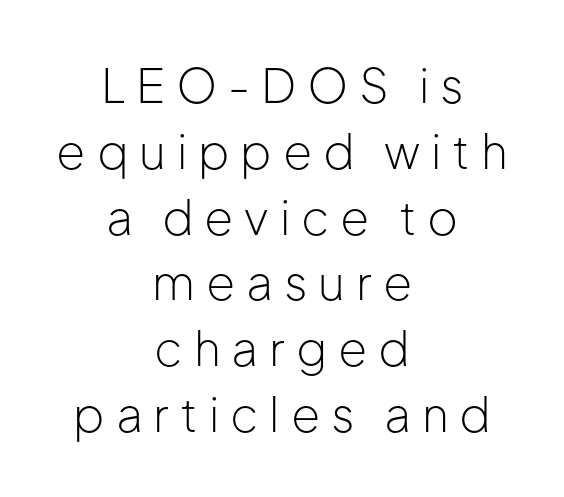
Q: Is the text bold? A: No.
Q: Is the text italic (slanted)? A: No, it is upright.
Q: Is the typeface a serif or a sans-serif typeface? A: Sans-serif.
Q: Is the text underlined? A: No.
Q: How is the paragraph aligned? A: Centered.
Q: Is the spacing between letters normal or unusually wide? A: Unusually wide.
Q: Is the spacing between lines tight, normal or loose? A: Normal.
Q: Width (condensed, normal, or wide)? A: Normal.
Q: Stroke contrast? A: Low.
Q: x-height? A: Medium.
Q: Monospaced? A: No.
